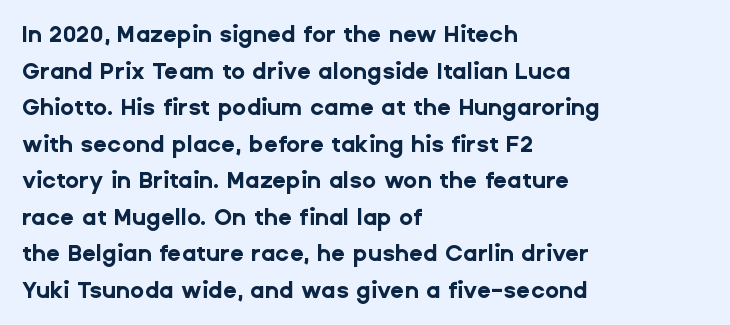
Visually the block forms a straight wall on the left and a jagged coastline on the right. The letters are bold, with thick, heavy strokes. The gap between lines stays unmarked. This sample keeps an unexceptional amount of space between lines. The horizontal fit of the characters is conventional and even. Vertical strokes here are truly vertical.
